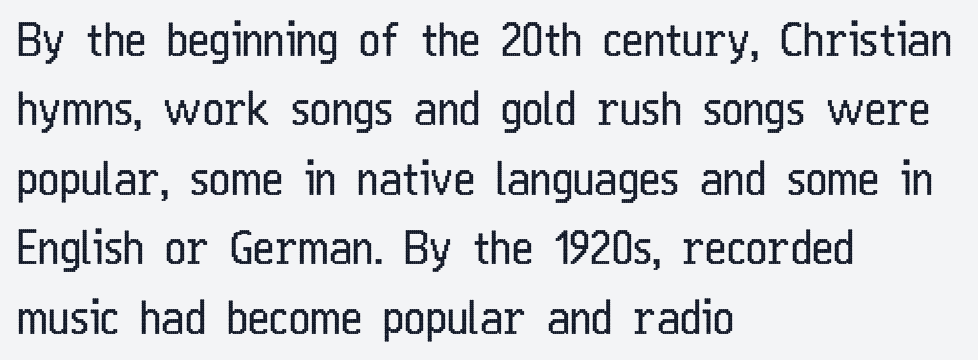
No italicization has been applied; the sample stays upright. Tracking here is standard; glyphs follow each other at the usual distance. This sample is left-justified, so line endings fall wherever the words run out. What kind of face is this? One without serifs — a sans.
